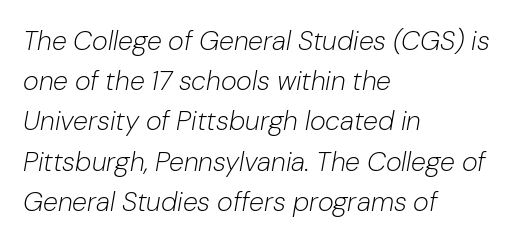
Layout note: lines flush left. Is the type heavy? It reads as light-to-regular instead. The glyphs are unaccompanied by any horizontal stroke below them. Nobody touched the tracking dial on this one. Observe the lean: these are italic letterforms. Students, observe: this is what conventionally led text looks like.
